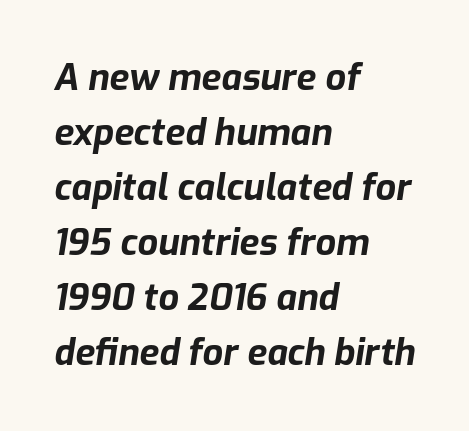
The image shows 36 px bold type, italic (leaning right); set left-aligned, normal line spacing (1.53x), normal letter spacing, not underlined; low stroke contrast and a medium x-height.
